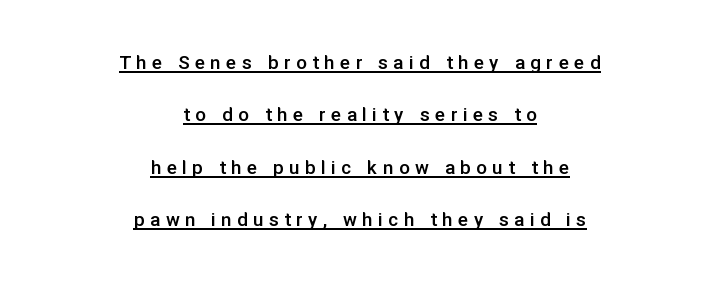
Every row of glyphs is offset so its center matches the block's center. Rows of type keep a wide berth in the vertical direction. Spacing between characters has been opened up far beyond the box default. The rendering uses a semibold face; strokes are thickened but not to full bold. The typesetter has applied underlining to the passage shown. The letters stand straight up with perfectly vertical stems.
